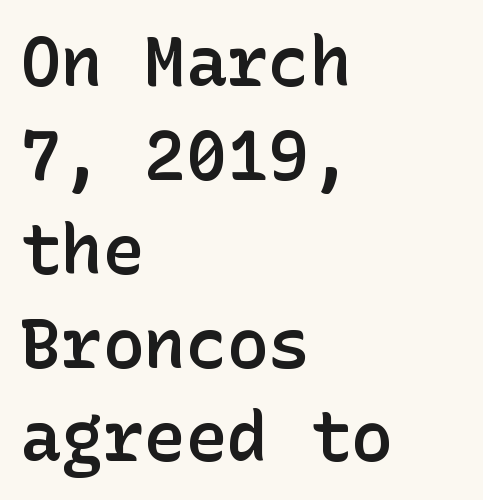
The image shows 69 px semibold sans-serif type, upright; set left-aligned, normal line spacing (1.36x), normal letter spacing, not underlined; low stroke contrast and a medium x-height.
